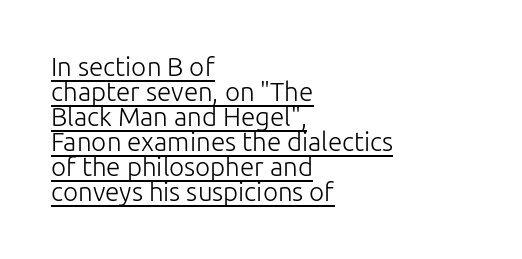
The image shows 26 px text type, upright; set left-aligned, tight line spacing (0.96x), normal letter spacing, underlined.
